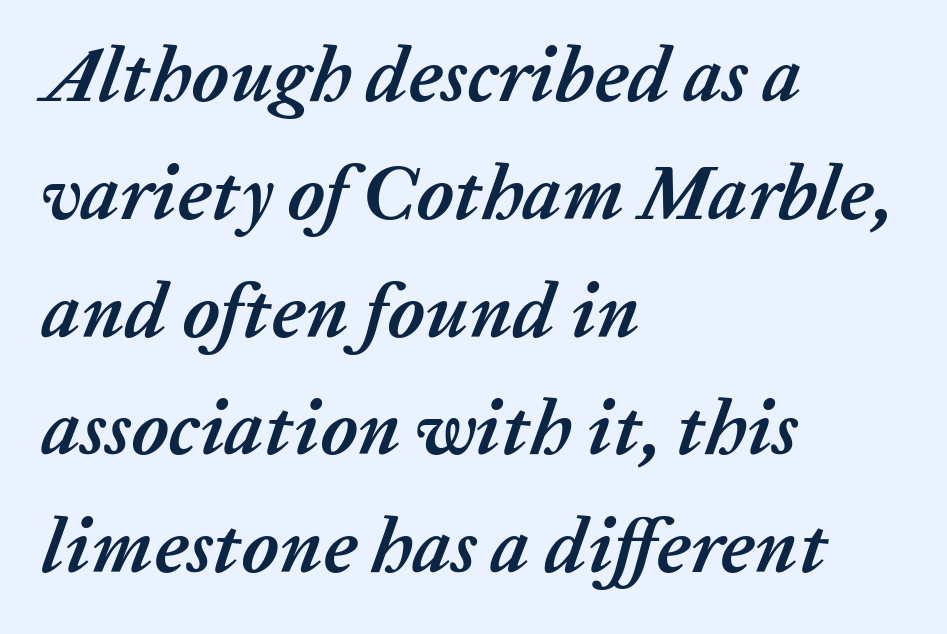
Characters follow at the spacing the type designer built in. Baseline-to-baseline distance is the conventional proportion of letter height. As a designer I'd log this as weight 700, bold. A typesetter would call this proportional, since set widths differ per character.
